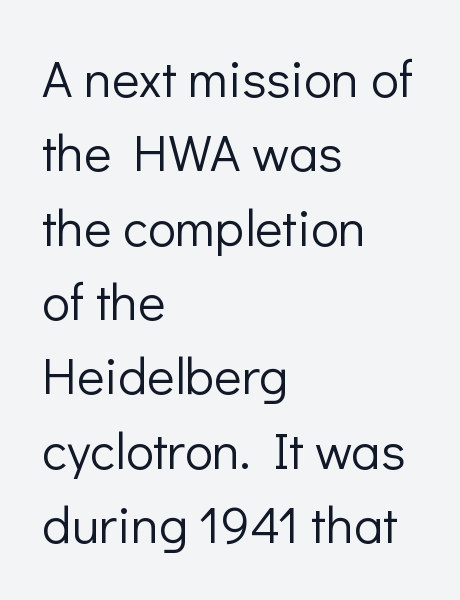
The compositor pushed each line to the left boundary. Each word holds together tightly as a unit, with standard inter-letter gaps. Check where the strokes stop: nothing finishes them off — pure sans. The area under the type is left untouched.
